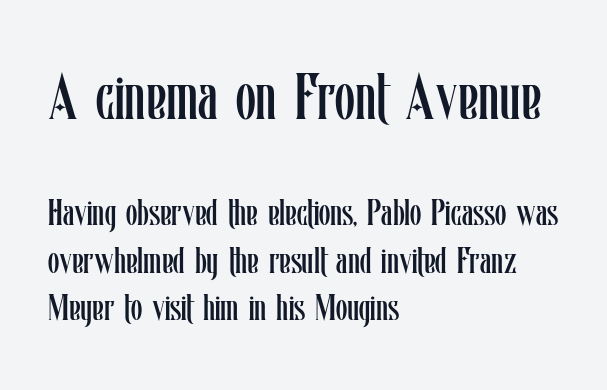
Q: Is the text bold? A: No.
Q: Is the text italic (slanted)? A: No, it is upright.
Q: Is the text underlined? A: No.
Q: How is the paragraph aligned? A: Left-aligned.
Q: Is the spacing between letters normal or unusually wide? A: Normal.
Q: Is the spacing between lines tight, normal or loose? A: Normal.
Q: Which block of text is set in a larger size, the first (top) or the second (bottom)? A: The first (top) one.
Q: Width (condensed, normal, or wide)? A: Condensed.
Q: Stroke contrast? A: Low.
Q: x-height? A: Medium.
Q: Monospaced? A: No.
